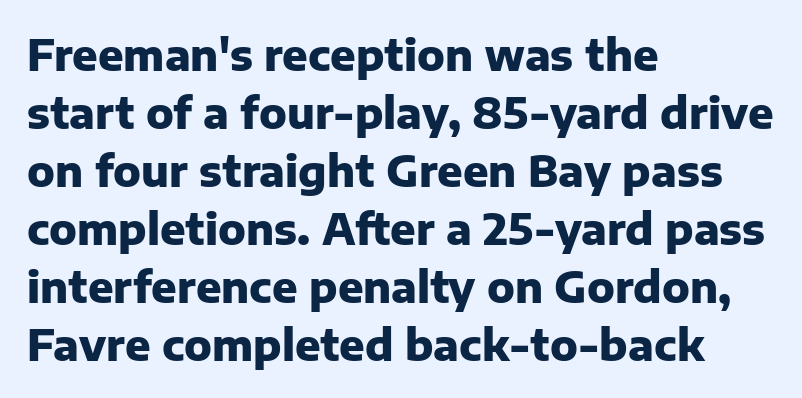
{"serif": "no", "italic": "no", "bold": "yes", "weight": "heavy", "width": "normal", "stroke_contrast": "low", "x_height": "medium", "monospaced": "no", "underline": "no", "align": "left", "line_spacing": "normal", "line_spacing_ratio": 1.38, "letter_spacing": "normal", "letter_spacing_em": 0.0, "glyph_px": 42}
